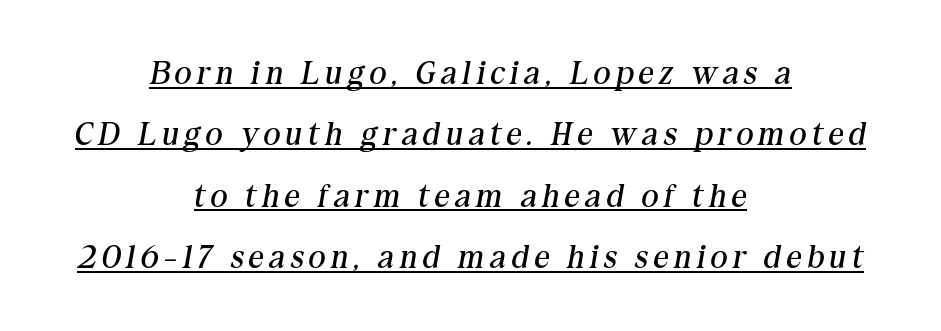
Q: Is the text bold? A: No.
Q: Is the text italic (slanted)? A: Yes, it leans right by about 10 degrees.
Q: Is the typeface a serif or a sans-serif typeface? A: Serif.
Q: Is the text underlined? A: Yes.
Q: How is the paragraph aligned? A: Centered.
Q: Width (condensed, normal, or wide)? A: Normal.
Q: Stroke contrast? A: Medium.
Q: x-height? A: Medium.
Q: Monospaced? A: No.
